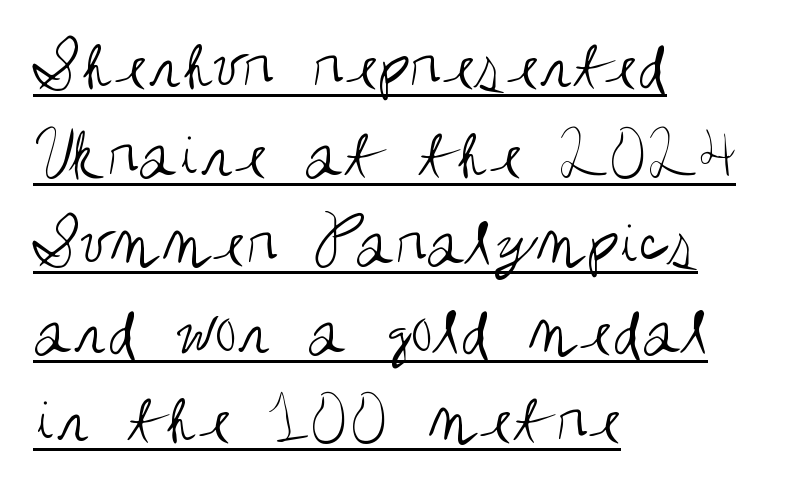
{"serif": "no", "bold": "no", "weight": "regular", "width": "condensed", "stroke_contrast": "medium", "x_height": "large", "monospaced": "no", "underline": "yes", "align": "left", "line_spacing_ratio": 1.23, "letter_spacing": "normal", "letter_spacing_em": 0.0, "glyph_px": 72}
